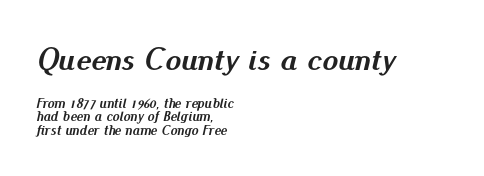
{"italic": "yes", "lean": "right", "slant_degrees": 13, "bold": "yes", "weight": "semibold", "width": "normal", "stroke_contrast": "medium", "x_height": "small", "monospaced": "no", "underline": "no", "align": "left", "line_spacing": "tight", "line_spacing_ratio": 0.97, "letter_spacing": "normal", "letter_spacing_em": 0.0, "larger_block": "first", "size_ratio": 2.29, "glyph_px": 32}
